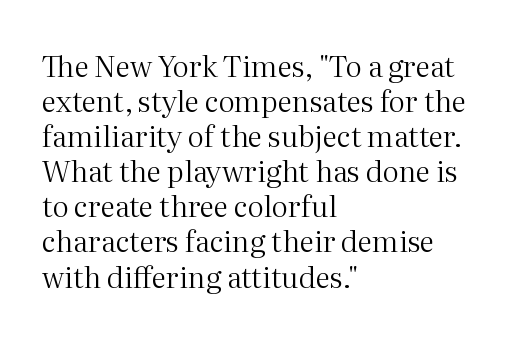
Inter-character spacing is left at the font's built-in metrics. Has an underline been added? It has not. Is there any slant? The stems are plumb. The rendering shows small feet on the letterforms — a serif design.
